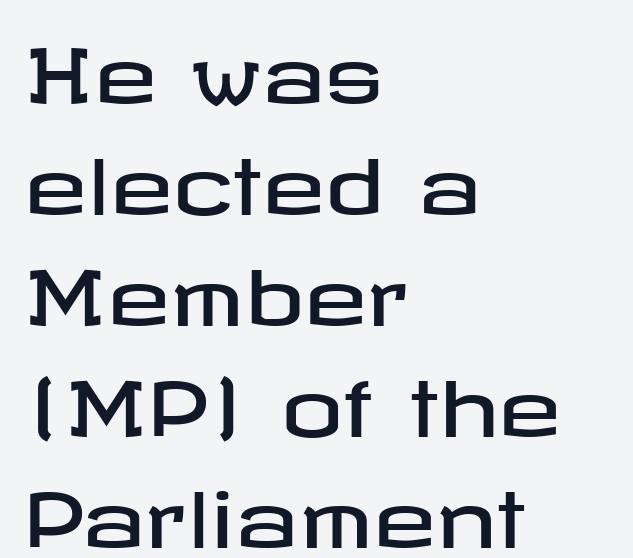
Q: Is the text italic (slanted)? A: No, it is upright.
Q: Is the typeface a serif or a sans-serif typeface? A: Sans-serif.
Q: Is the text underlined? A: No.
Q: How is the paragraph aligned? A: Left-aligned.
Q: Is the spacing between letters normal or unusually wide? A: Normal.
Q: Is the spacing between lines tight, normal or loose? A: Normal.
Q: Width (condensed, normal, or wide)? A: Wide.
Q: Stroke contrast? A: Low.
Q: x-height? A: Medium.
